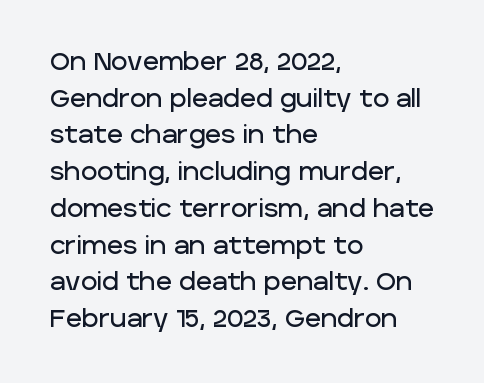
Q: Is the text italic (slanted)? A: No, it is upright.
Q: Is the text underlined? A: No.
Q: How is the paragraph aligned? A: Left-aligned.
Q: Is the spacing between letters normal or unusually wide? A: Normal.
Q: Is the spacing between lines tight, normal or loose? A: Normal.
